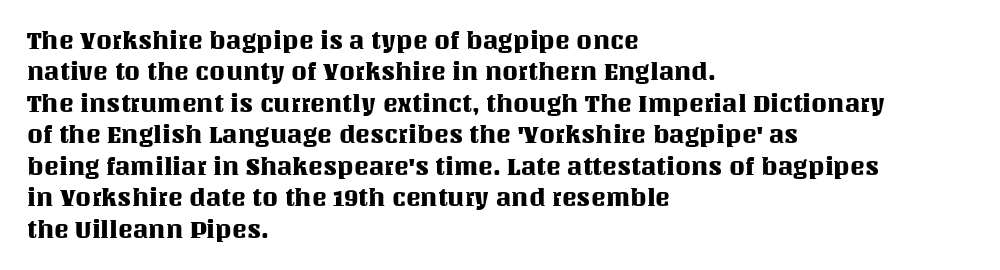
{"italic": "no", "underline": "no", "align": "left", "line_spacing": "normal", "line_spacing_ratio": 1.26, "letter_spacing": "normal", "letter_spacing_em": 0.0, "glyph_px": 25}
